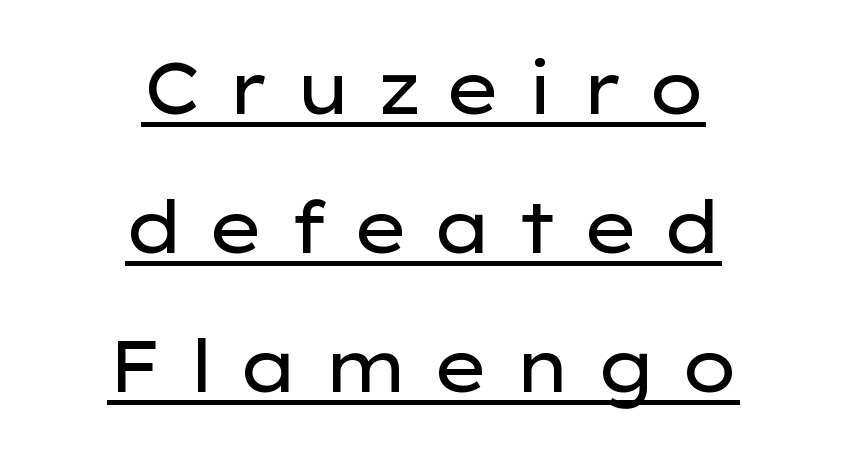
Bold? No — there's no thickening of the strokes. You could only call the tracking loose — the letters float apart. When letters stand straight like this, we call the style roman or upright. Line spacing here is loose. Each line is balanced around a shared central axis.
